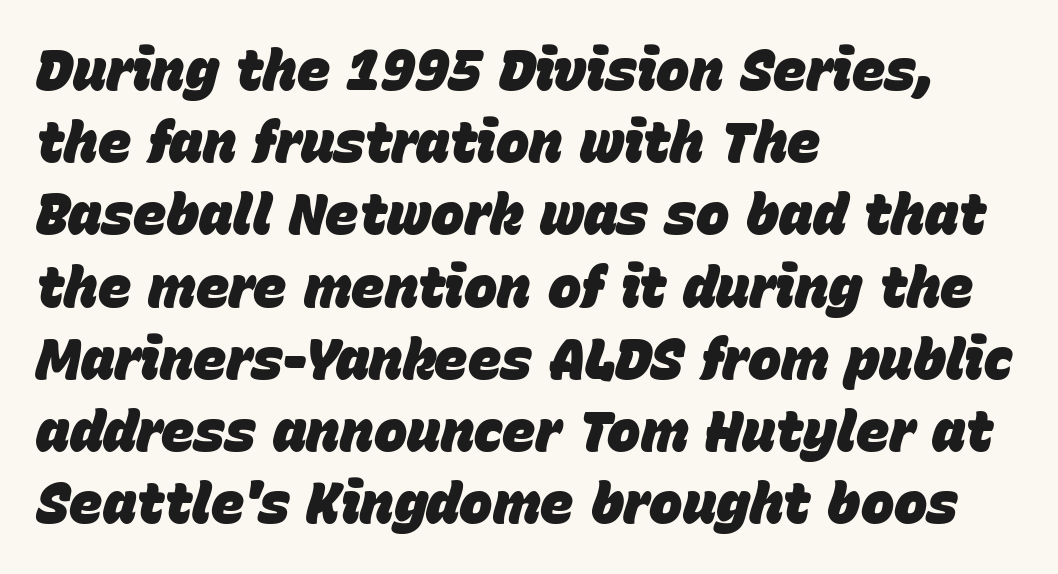
Do the characters align in a grid? No, the font is proportional. Anything drawn beneath the words? Only blank space. A student would call this left alignment; a typographer would say flush left, rag right. Between one letter and the next there's only the usual sliver of space. If you measured baseline to baseline, you'd find a middling distance. The face used here has a pronounced slope to its letters.
